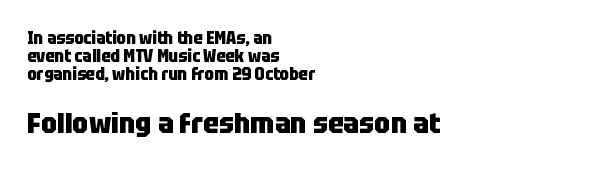
Q: Is the text bold? A: Yes.
Q: Is the text italic (slanted)? A: No, it is upright.
Q: Is the typeface a serif or a sans-serif typeface? A: Sans-serif.
Q: Is the text underlined? A: No.
Q: How is the paragraph aligned? A: Left-aligned.
Q: Is the spacing between letters normal or unusually wide? A: Normal.
Q: Is the spacing between lines tight, normal or loose? A: Tight.
Q: Which block of text is set in a larger size, the first (top) or the second (bottom)? A: The second (bottom) one.
Q: Width (condensed, normal, or wide)? A: Condensed.
Q: Stroke contrast? A: Low.
Q: x-height? A: Large.
Q: Monospaced? A: No.
